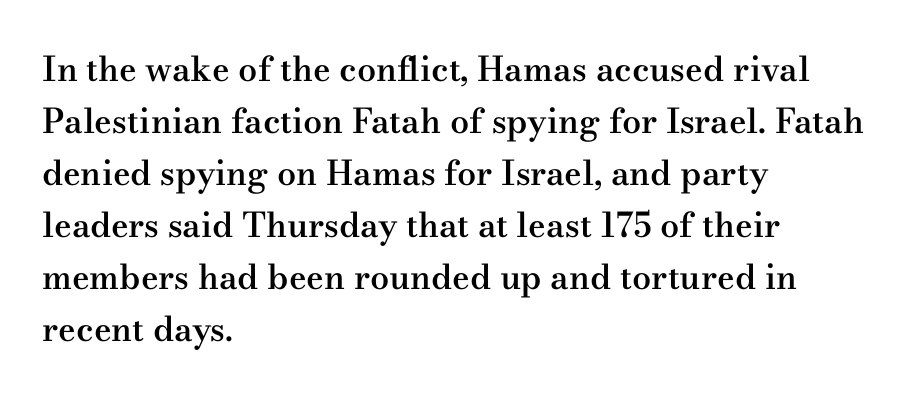
{"serif": "yes", "italic": "no", "bold": "semi", "weight": "semibold", "width": "wide", "stroke_contrast": "medium", "x_height": "small", "monospaced": "no", "underline": "no", "align": "left", "line_spacing": "normal", "line_spacing_ratio": 1.53, "letter_spacing": "normal", "letter_spacing_em": 0.0, "glyph_px": 34}
